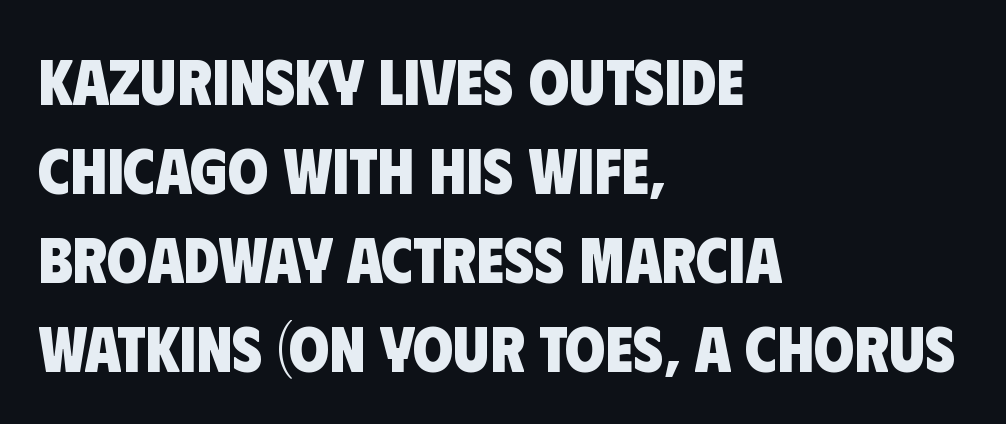
The image shows 65 px heavy, condensed sans-serif type; set left-aligned, normal line spacing (1.37x), normal letter spacing, not underlined; low stroke contrast and a large x-height.
